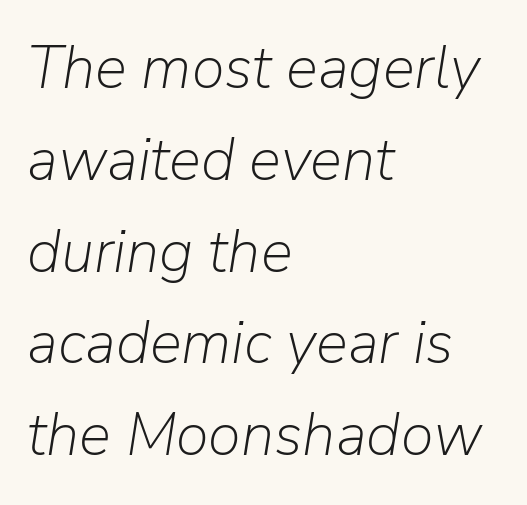
The image shows 60 px light type, italic (leaning right); set left-aligned, normal line spacing (1.53x), normal letter spacing, not underlined; low stroke contrast and a medium x-height.
